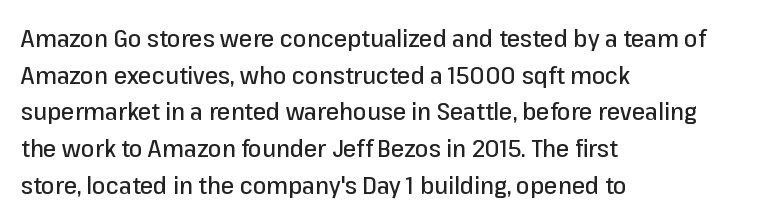
Unlike italic type, these characters show no tilt at all. Glyph-to-glyph distance matches everyday printed text. The line-height multiplier appears to be the usual default. The rag falls on the right side of this text block.
